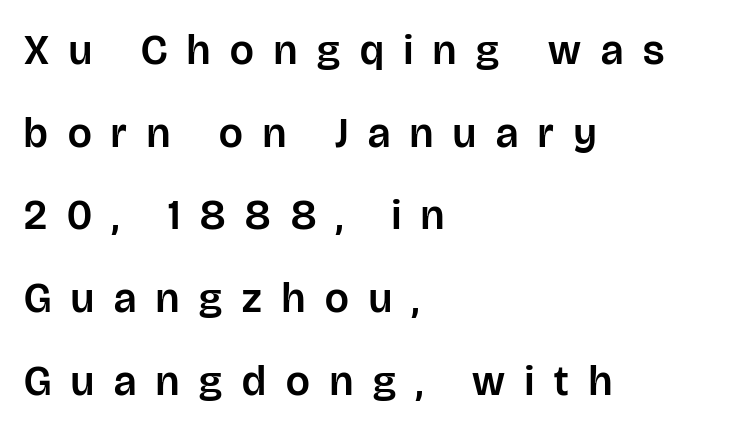
The image shows 42 px sans-serif type, upright; set left-aligned, loose line spacing (1.97x), unusually wide letter spacing (+0.48 em), not underlined; low stroke contrast and a large x-height.
